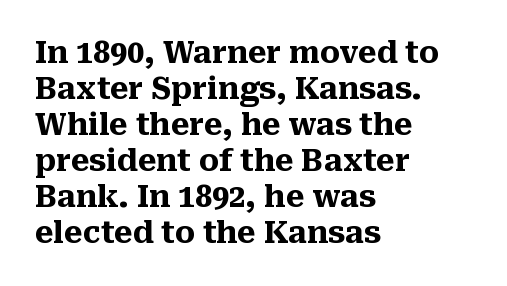
Each letter keeps its own natural width here, so spacing adapts to shape. What kind of face is this? One with serifs. The type sits square on the baseline with zero lean. Decoration check: the copy has no underline. Emphasis by weight is at full strength: bold. A student would call this left alignment; a typographer would say flush left, rag right.
